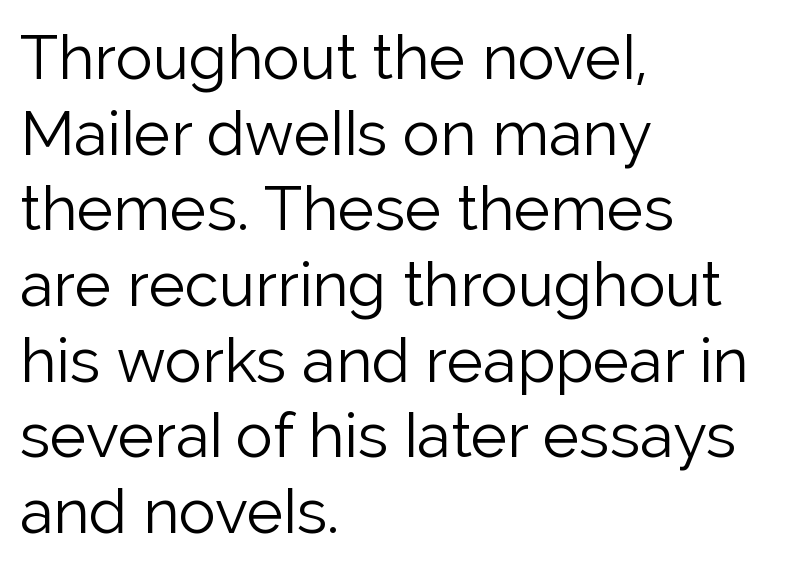
{"serif": "no", "italic": "no", "bold": "no", "weight": "light", "width": "normal", "stroke_contrast": "low", "x_height": "medium", "monospaced": "no", "underline": "no", "align": "left", "line_spacing_ratio": 1.22, "letter_spacing": "normal", "letter_spacing_em": 0.0, "glyph_px": 62}
